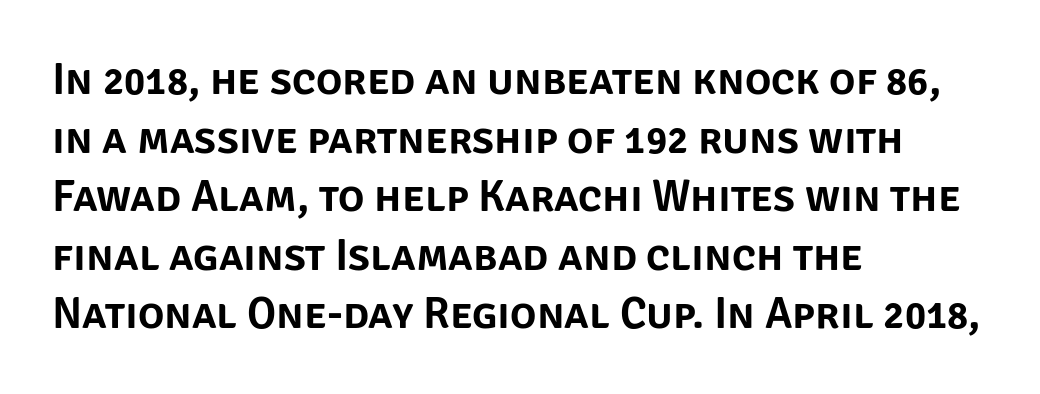
Q: Is the text italic (slanted)? A: No, it is upright.
Q: Is the typeface a serif or a sans-serif typeface? A: Sans-serif.
Q: Is the text underlined? A: No.
Q: How is the paragraph aligned? A: Left-aligned.
Q: Is the spacing between letters normal or unusually wide? A: Normal.
Q: Is the spacing between lines tight, normal or loose? A: Normal.
Q: Width (condensed, normal, or wide)? A: Normal.
Q: Stroke contrast? A: Low.
Q: x-height? A: Large.
Q: Monospaced? A: No.
